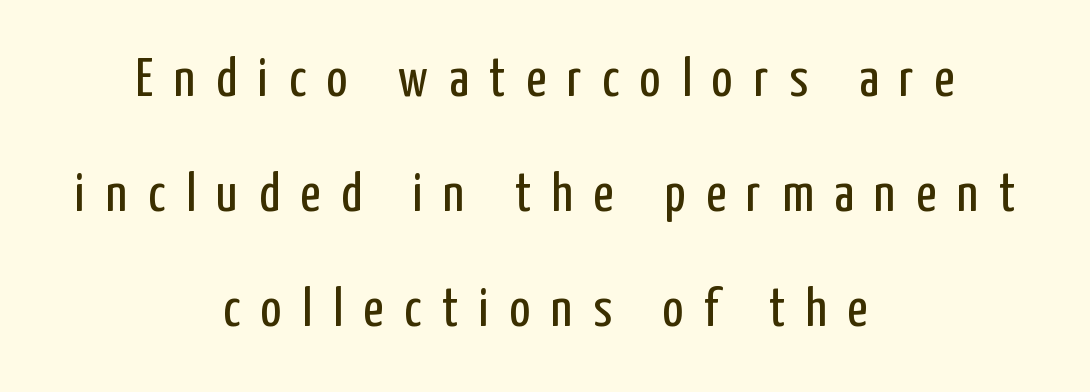
{"serif": "no", "italic": "no", "bold": "no", "weight": "regular", "width": "condensed", "stroke_contrast": "low", "x_height": "medium", "monospaced": "no", "underline": "no", "align": "center", "line_spacing": "loose", "line_spacing_ratio": 2.09, "letter_spacing": "wide", "letter_spacing_em": 0.38, "glyph_px": 55}
